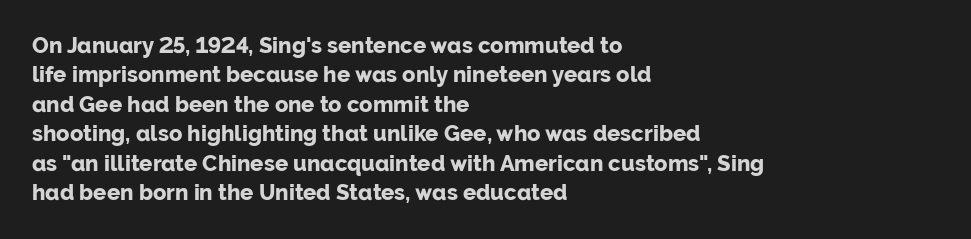
Q: Is the text bold? A: Yes.
Q: Is the text italic (slanted)? A: No, it is upright.
Q: Is the text underlined? A: No.
Q: How is the paragraph aligned? A: Left-aligned.
Q: Is the spacing between letters normal or unusually wide? A: Normal.
Q: Is the spacing between lines tight, normal or loose? A: Normal.
